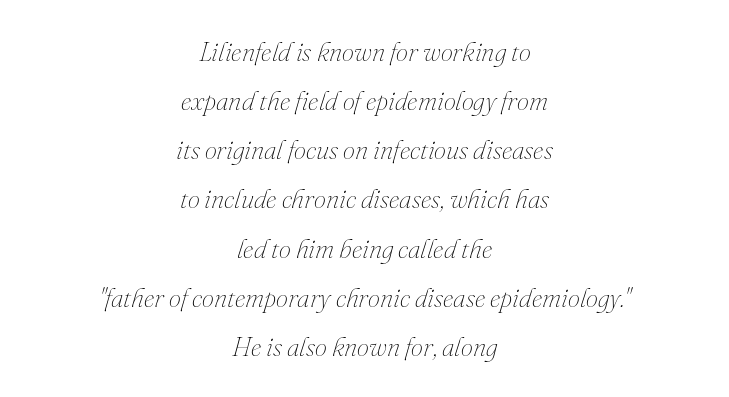
The image shows 27 px text type, italic (leaning right); set centered, line spacing 1.82x, normal letter spacing, not underlined.
